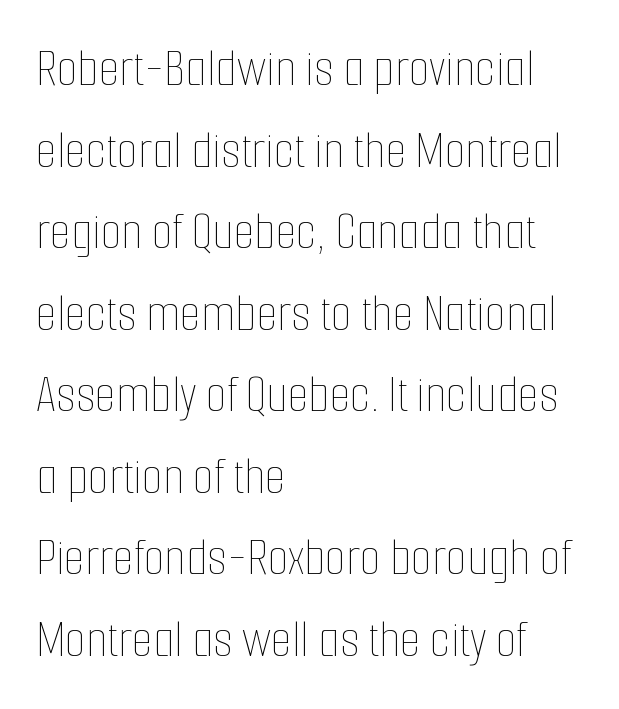
The specimen omits any rule beneath the text block's lines. No letter is thick-stroked: the sample isn't bold. Look at the tracking — it's just the regular setting, nothing added. Quick note: not italic, upright. In terms of leading, this rendering sits right in the middle.
